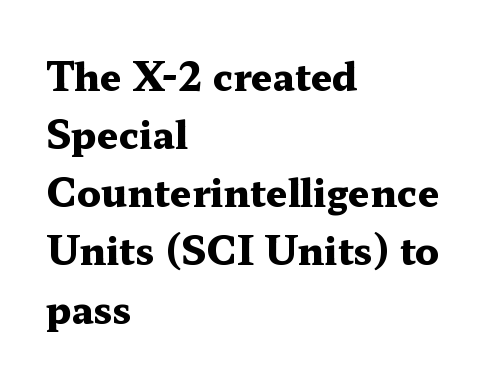
{"serif": "yes", "italic": "no", "bold": "yes", "weight": "heavy", "width": "wide", "stroke_contrast": "medium", "x_height": "medium", "monospaced": "no", "underline": "no", "align": "left", "line_spacing": "normal", "line_spacing_ratio": 1.53, "letter_spacing": "normal", "letter_spacing_em": 0.0, "glyph_px": 38}
